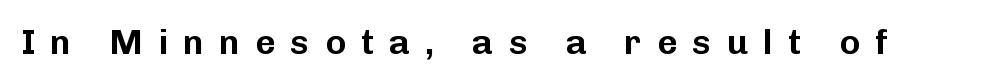
Varying glyph widths throughout — classic text-font behaviour. Observe the absence of serifs on each vertical stroke in this sample. Between one letter and the next there's a generous, obvious gap. Glance below the letters and you will spot only blank space. Posture: upright roman.
